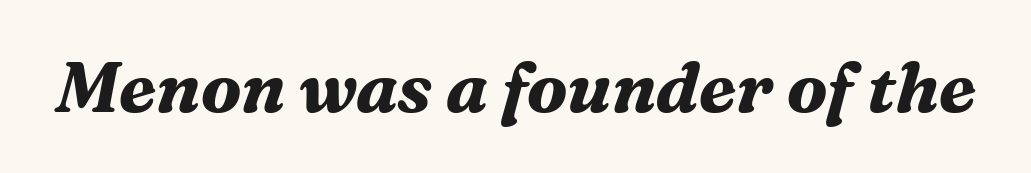
Weight check: bold — yes, fully. A typesetter would call this proportional, since set widths differ per character. This sample uses plain, unmodified letter spacing. Tall strokes in this sample are angled rather than plumb. Examine the stroke ends and you'll spot serifs. Clear beneath every line of the passage.
